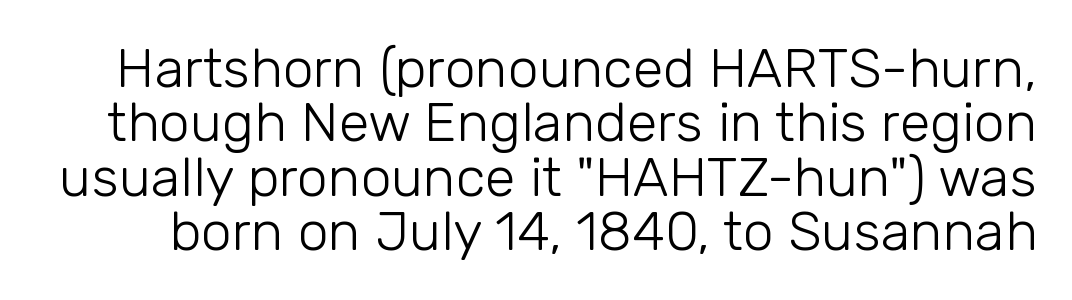
{"serif": "no", "italic": "no", "bold": "no", "weight": "light", "width": "normal", "stroke_contrast": "low", "x_height": "medium", "monospaced": "no", "underline": "no", "line_spacing": "tight", "line_spacing_ratio": 0.99, "letter_spacing": "normal", "letter_spacing_em": 0.0, "glyph_px": 55}
